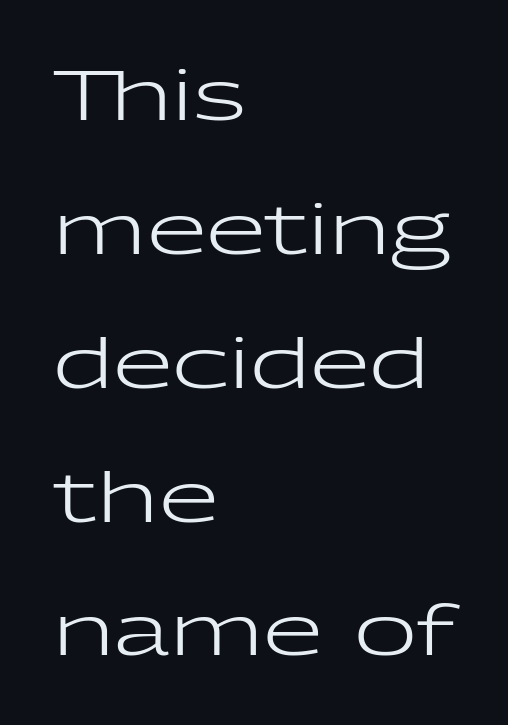
Q: Is the text bold? A: No.
Q: Is the text italic (slanted)? A: No, it is upright.
Q: Is the typeface a serif or a sans-serif typeface? A: Sans-serif.
Q: Is the text underlined? A: No.
Q: How is the paragraph aligned? A: Left-aligned.
Q: Is the spacing between letters normal or unusually wide? A: Normal.
Q: Is the spacing between lines tight, normal or loose? A: Loose.
Q: Width (condensed, normal, or wide)? A: Wide.
Q: Stroke contrast? A: Low.
Q: x-height? A: Medium.
Q: Monospaced? A: No.
